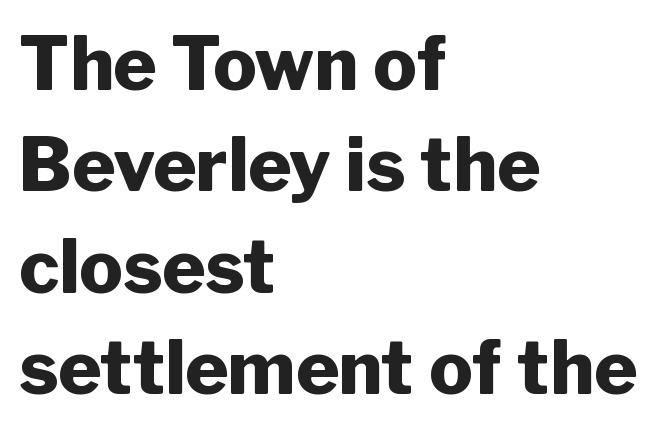
Q: Is the text bold? A: Yes.
Q: Is the text italic (slanted)? A: No, it is upright.
Q: Is the typeface a serif or a sans-serif typeface? A: Sans-serif.
Q: Is the text underlined? A: No.
Q: How is the paragraph aligned? A: Left-aligned.
Q: Is the spacing between letters normal or unusually wide? A: Normal.
Q: Is the spacing between lines tight, normal or loose? A: Normal.
Q: Width (condensed, normal, or wide)? A: Normal.
Q: Stroke contrast? A: Low.
Q: x-height? A: Medium.
Q: Monospaced? A: No.
